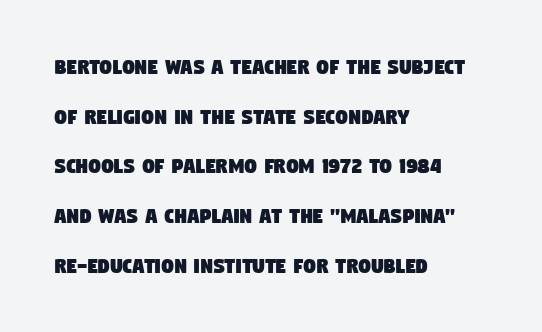
Q: Is the text underlined? A: No.
Q: How is the paragraph aligned? A: Left-aligned.
Q: Is the spacing between letters normal or unusually wide? A: Normal.
Q: Is the spacing between lines tight, normal or loose? A: Loose.
